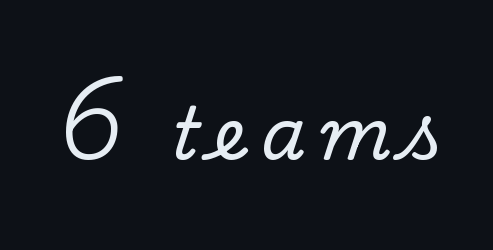
The image shows 72 px serif type; set unusually wide letter spacing (+0.21 em), not underlined; low stroke contrast and a small x-height.
